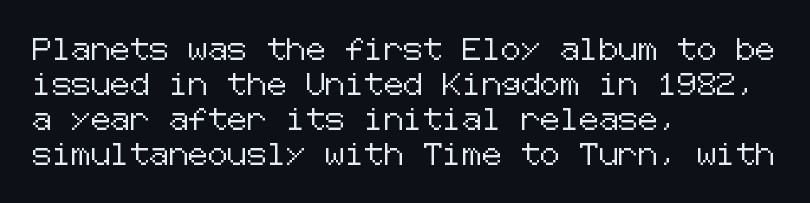
The vertical gap from one line to the next is medium. In terms of posture, this sample is upright. The ragged edge is on the right, which tells us the setting is flush left. Look at the tracking — it's just the regular setting, nothing added. Only glyphs here, with clear space below each row.
